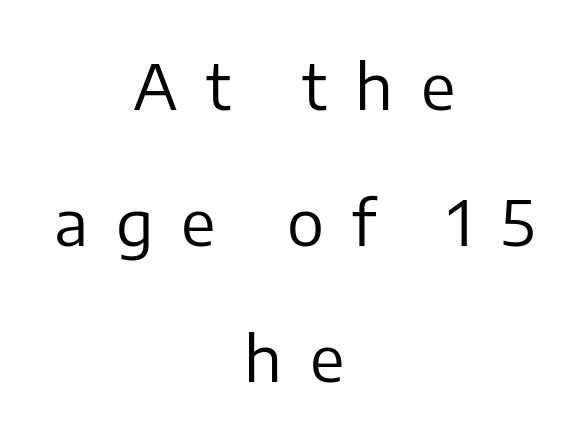
Q: Is the text bold? A: No.
Q: Is the text italic (slanted)? A: No, it is upright.
Q: Is the typeface a serif or a sans-serif typeface? A: Sans-serif.
Q: Is the text underlined? A: No.
Q: How is the paragraph aligned? A: Centered.
Q: Is the spacing between letters normal or unusually wide? A: Unusually wide.
Q: Is the spacing between lines tight, normal or loose? A: Loose.
Q: Width (condensed, normal, or wide)? A: Normal.
Q: Stroke contrast? A: Low.
Q: x-height? A: Medium.
Q: Monospaced? A: No.
